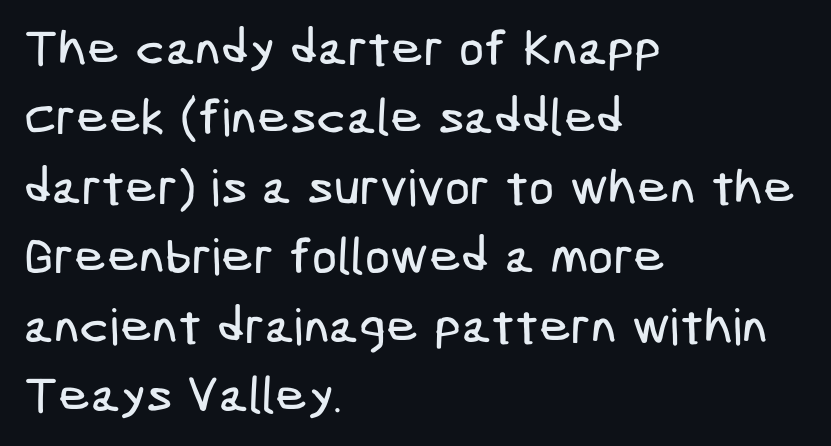
Q: Is the typeface a serif or a sans-serif typeface? A: Sans-serif.
Q: Is the text underlined? A: No.
Q: How is the paragraph aligned? A: Left-aligned.
Q: Is the spacing between letters normal or unusually wide? A: Normal.
Q: Is the spacing between lines tight, normal or loose? A: Normal.
Q: Width (condensed, normal, or wide)? A: Condensed.
Q: Stroke contrast? A: Low.
Q: x-height? A: Medium.
